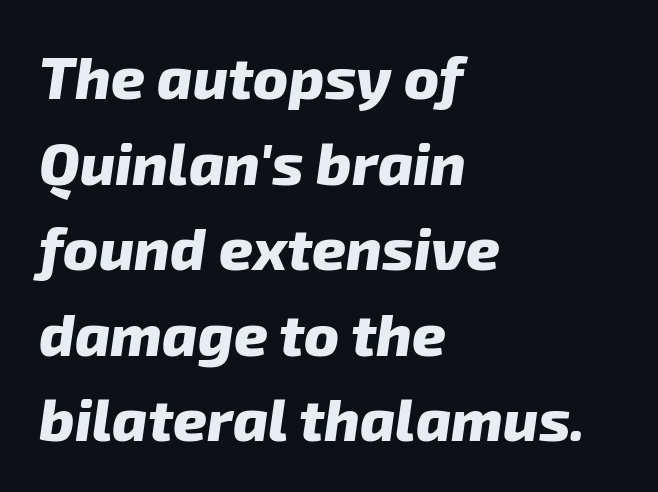
{"serif": "no", "bold": "yes", "weight": "heavy", "width": "normal", "stroke_contrast": "low", "x_height": "medium", "monospaced": "no", "underline": "no", "align": "left", "line_spacing": "normal", "line_spacing_ratio": 1.45, "letter_spacing": "normal", "letter_spacing_em": 0.0, "glyph_px": 59}
